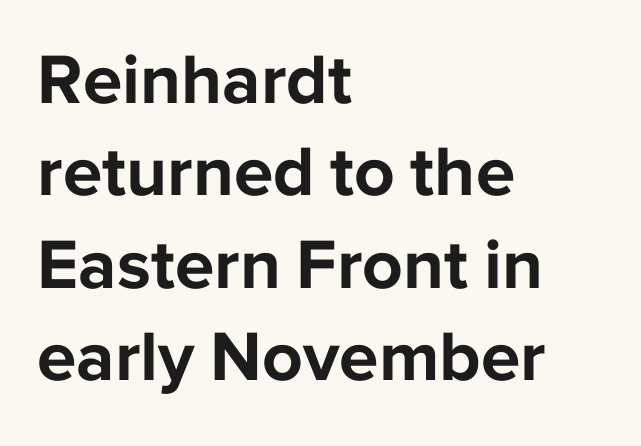
Q: Is the text bold? A: Yes.
Q: Is the text italic (slanted)? A: No, it is upright.
Q: Is the typeface a serif or a sans-serif typeface? A: Sans-serif.
Q: Is the text underlined? A: No.
Q: How is the paragraph aligned? A: Left-aligned.
Q: Is the spacing between letters normal or unusually wide? A: Normal.
Q: Is the spacing between lines tight, normal or loose? A: Normal.
Q: Width (condensed, normal, or wide)? A: Normal.
Q: Stroke contrast? A: Low.
Q: x-height? A: Medium.
Q: Monospaced? A: No.
